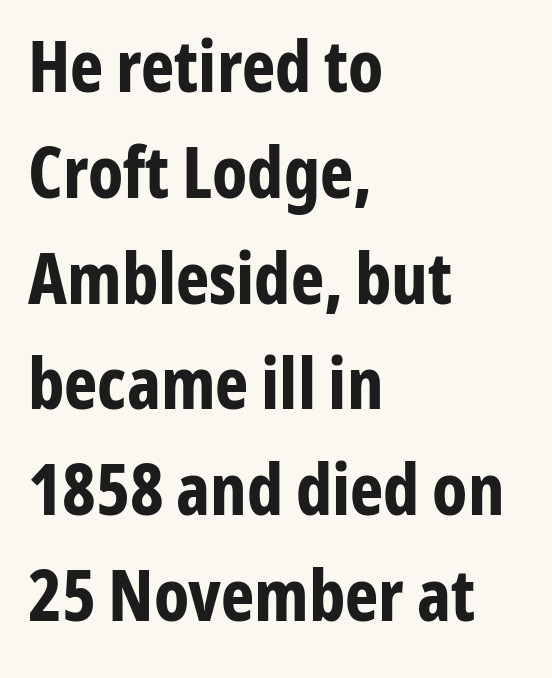
{"serif": "no", "italic": "no", "bold": "yes", "weight": "bold", "width": "condensed", "stroke_contrast": "low", "x_height": "medium", "monospaced": "no", "underline": "no", "align": "left", "line_spacing": "normal", "line_spacing_ratio": 1.49, "letter_spacing": "normal", "letter_spacing_em": 0.0, "glyph_px": 71}
